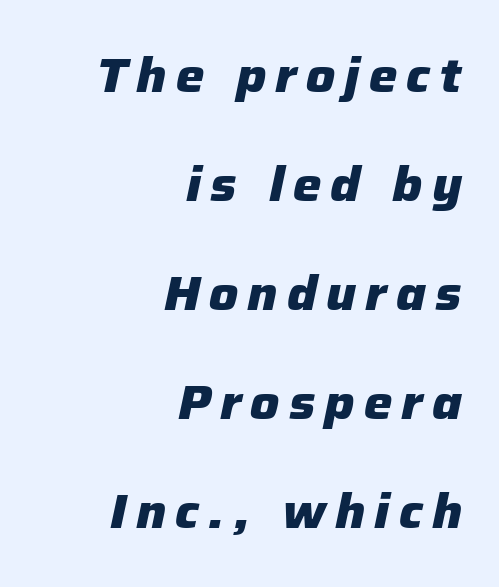
The image shows 48 px heavy type, italic (leaning right); set right-aligned, loose line spacing (2.27x), not underlined; low stroke contrast and a medium x-height.
